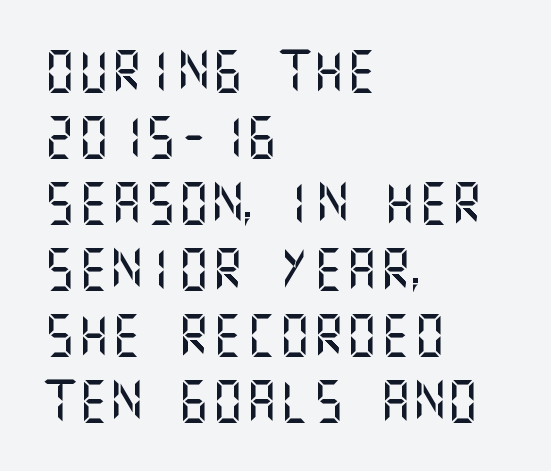
The image shows 42 px sans-serif type, upright; set left-aligned, normal line spacing (1.57x), normal letter spacing, not underlined; medium stroke contrast and a large x-height.
